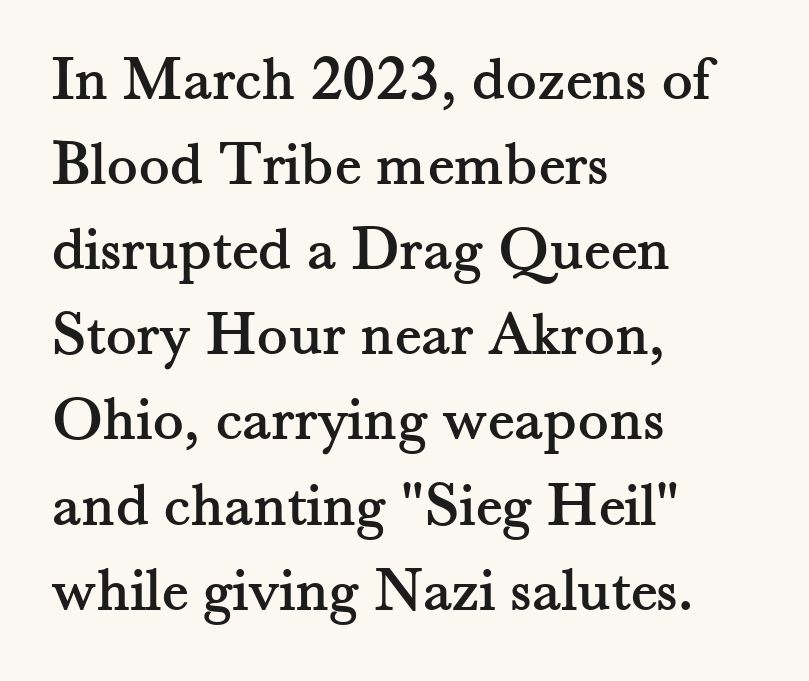
The image shows 64 px serif type, upright; set left-aligned, normal line spacing (1.33x), normal letter spacing, not underlined; medium stroke contrast and a small x-height.
